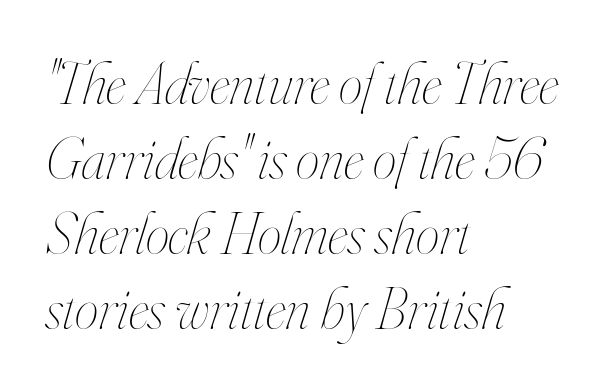
Do the characters align in a grid? No, the font is proportional. Students, note that the glyphs here touch the page at normal intervals. Descender tails drop into unmarked territory. Is this a heavy cut? Hardly; it is regular or lighter. Baseline-to-baseline distance is the conventional proportion of letter height. Which margin do the lines hug? The left one — the right edge is uneven.
